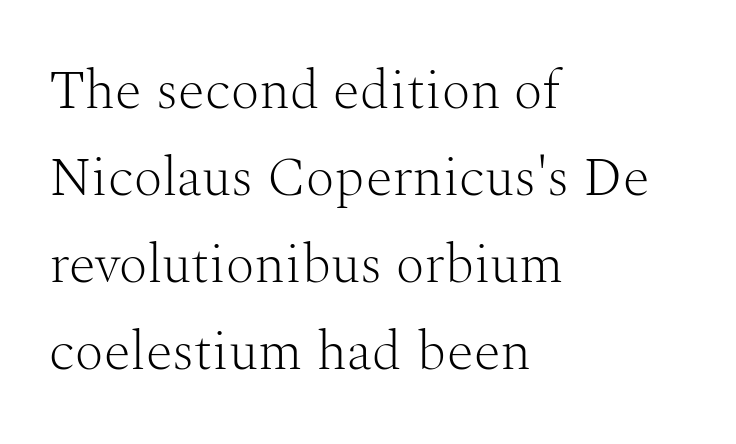
The image shows 55 px light serif type, upright; set left-aligned, normal line spacing (1.58x), normal letter spacing, not underlined; medium stroke contrast and a medium x-height.
